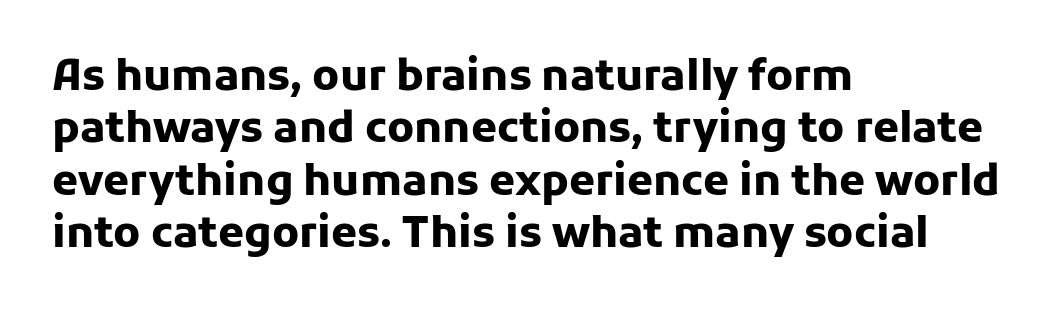
Q: Is the text bold? A: Yes.
Q: Is the text italic (slanted)? A: No, it is upright.
Q: Is the typeface a serif or a sans-serif typeface? A: Sans-serif.
Q: Is the text underlined? A: No.
Q: How is the paragraph aligned? A: Left-aligned.
Q: Is the spacing between letters normal or unusually wide? A: Normal.
Q: Is the spacing between lines tight, normal or loose? A: Normal.
Q: Width (condensed, normal, or wide)? A: Normal.
Q: Stroke contrast? A: Low.
Q: x-height? A: Medium.
Q: Monospaced? A: No.
